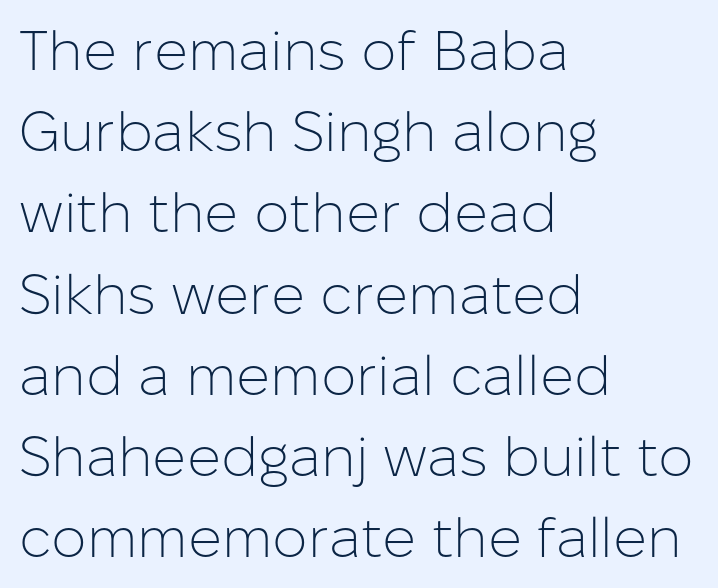
Q: Is the text bold? A: No.
Q: Is the text italic (slanted)? A: No, it is upright.
Q: Is the typeface a serif or a sans-serif typeface? A: Sans-serif.
Q: Is the text underlined? A: No.
Q: How is the paragraph aligned? A: Left-aligned.
Q: Is the spacing between letters normal or unusually wide? A: Normal.
Q: Is the spacing between lines tight, normal or loose? A: Normal.
Q: Width (condensed, normal, or wide)? A: Normal.
Q: Stroke contrast? A: Low.
Q: x-height? A: Medium.
Q: Monospaced? A: No.
